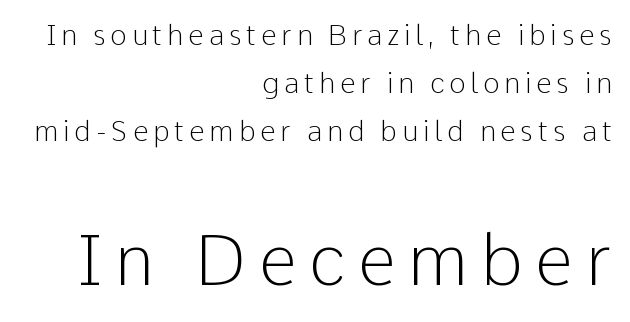
Q: Is the text bold? A: No.
Q: Is the text italic (slanted)? A: No, it is upright.
Q: Is the typeface a serif or a sans-serif typeface? A: Sans-serif.
Q: Is the text underlined? A: No.
Q: How is the paragraph aligned? A: Right-aligned.
Q: Which block of text is set in a larger size, the first (top) or the second (bottom)? A: The second (bottom) one.
Q: Width (condensed, normal, or wide)? A: Normal.
Q: Stroke contrast? A: Low.
Q: x-height? A: Medium.
Q: Monospaced? A: No.
